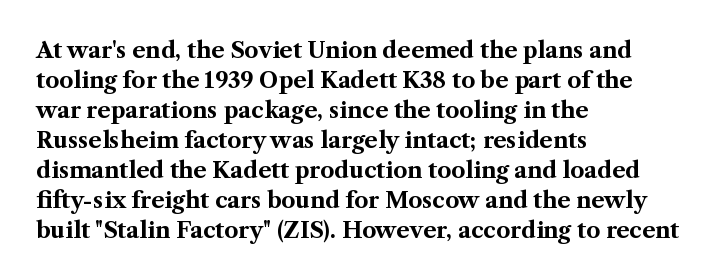
Italic: no, the glyphs are upright roman. Standard letterfit; no display-style spreading of the glyphs. Glance below the letters and you will spot only blank space. Its strokes are broad and dark, the hallmark of bold type.
